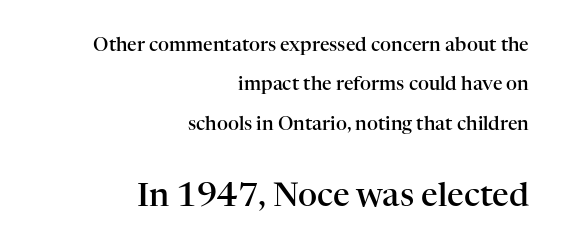
Q: Is the text bold? A: Semi-bold.
Q: Is the text italic (slanted)? A: No, it is upright.
Q: Is the typeface a serif or a sans-serif typeface? A: Serif.
Q: Is the text underlined? A: No.
Q: How is the paragraph aligned? A: Right-aligned.
Q: Is the spacing between letters normal or unusually wide? A: Normal.
Q: Is the spacing between lines tight, normal or loose? A: Loose.
Q: Which block of text is set in a larger size, the first (top) or the second (bottom)? A: The second (bottom) one.
Q: Width (condensed, normal, or wide)? A: Normal.
Q: Stroke contrast? A: High.
Q: x-height? A: Medium.
Q: Monospaced? A: No.
